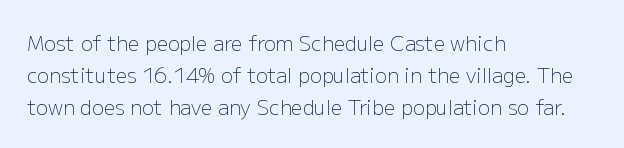
Q: Is the text bold? A: No.
Q: Is the text italic (slanted)? A: No, it is upright.
Q: Is the text underlined? A: No.
Q: How is the paragraph aligned? A: Left-aligned.
Q: Is the spacing between letters normal or unusually wide? A: Normal.
Q: Is the spacing between lines tight, normal or loose? A: Normal.
